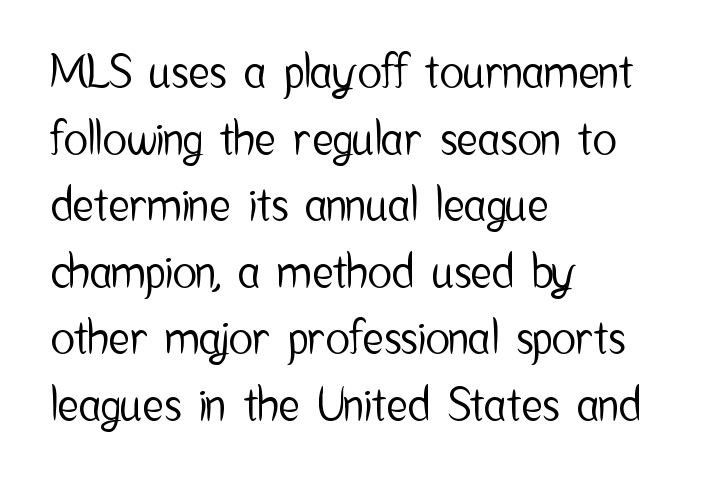
{"serif": "no", "italic": "no", "width": "condensed", "stroke_contrast": "low", "x_height": "medium", "monospaced": "no", "underline": "no", "align": "left", "line_spacing": "normal", "line_spacing_ratio": 1.48, "letter_spacing": "normal", "letter_spacing_em": 0.0, "glyph_px": 45}
